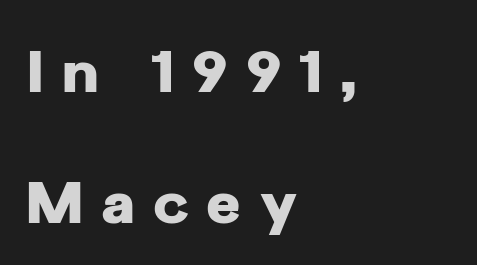
The image shows 59 px heavy sans-serif type, upright; set left-aligned, loose line spacing (2.22x), unusually wide letter spacing (+0.3 em), not underlined; low stroke contrast and a medium x-height.
